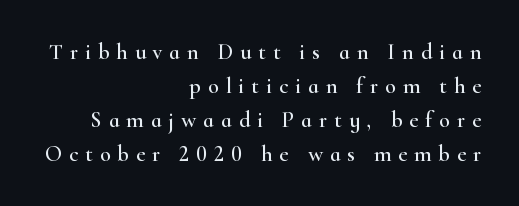
Vertically, the passage feels balanced, rows spaced as you'd expect. Tracking value appears strongly positive — letters spread wide. Has an underline been added? It has not. Characters remain perfectly vertical along every line. Caption: multi-line text, flush right, ragged left.
